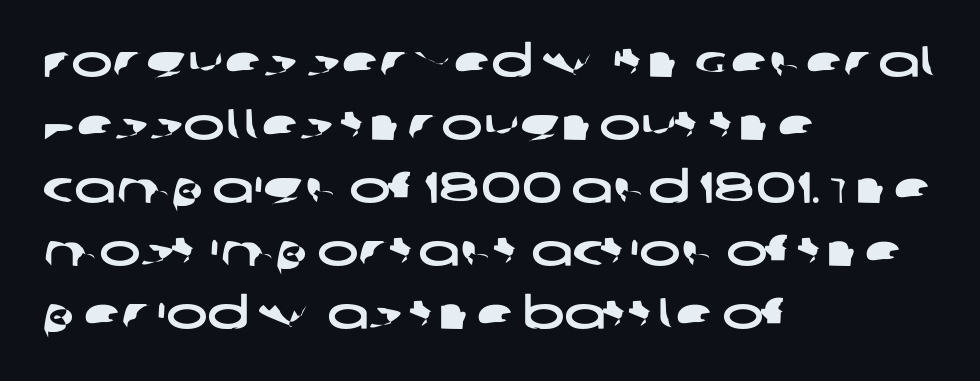
{"serif": "no", "width": "wide", "stroke_contrast": "low", "x_height": "large", "monospaced": "no", "underline": "no", "align": "left", "line_spacing": "normal", "line_spacing_ratio": 1.43, "letter_spacing": "normal", "letter_spacing_em": 0.0, "glyph_px": 44}
